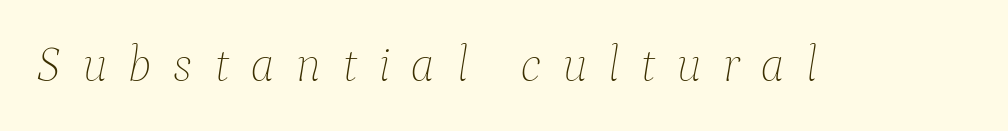
Q: Is the text bold? A: No.
Q: Is the text italic (slanted)? A: Yes, it leans right by about 9 degrees.
Q: Is the text underlined? A: No.
Q: Is the spacing between letters normal or unusually wide? A: Unusually wide.
Q: Width (condensed, normal, or wide)? A: Normal.
Q: Stroke contrast? A: Low.
Q: x-height? A: Medium.
Q: Monospaced? A: No.
